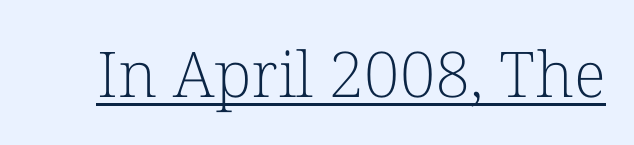
Q: Is the text bold? A: No.
Q: Is the text italic (slanted)? A: No, it is upright.
Q: Is the typeface a serif or a sans-serif typeface? A: Serif.
Q: Is the text underlined? A: Yes.
Q: Is the spacing between letters normal or unusually wide? A: Normal.
Q: Width (condensed, normal, or wide)? A: Normal.
Q: Stroke contrast? A: Low.
Q: x-height? A: Medium.
Q: Monospaced? A: No.
